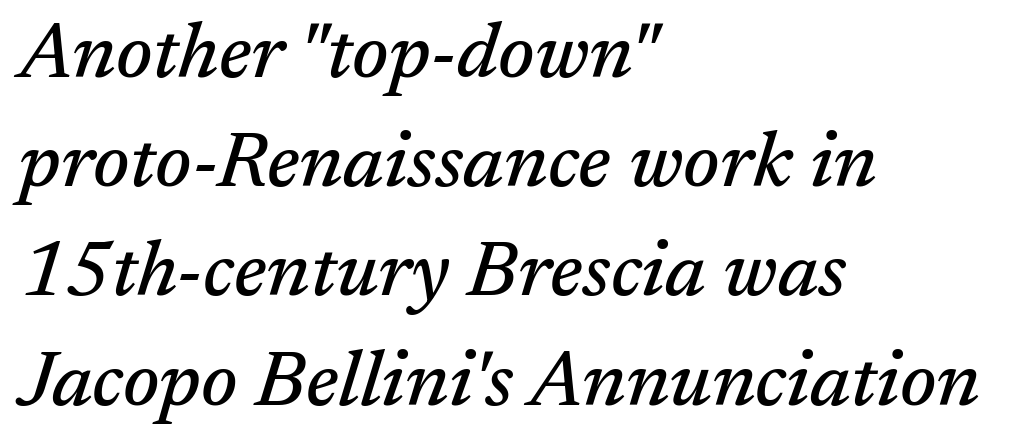
Q: Is the text italic (slanted)? A: Yes, it leans right by about 17 degrees.
Q: Is the typeface a serif or a sans-serif typeface? A: Serif.
Q: Is the text underlined? A: No.
Q: How is the paragraph aligned? A: Left-aligned.
Q: Is the spacing between letters normal or unusually wide? A: Normal.
Q: Is the spacing between lines tight, normal or loose? A: Normal.
Q: Width (condensed, normal, or wide)? A: Normal.
Q: Stroke contrast? A: Medium.
Q: x-height? A: Medium.
Q: Monospaced? A: No.
